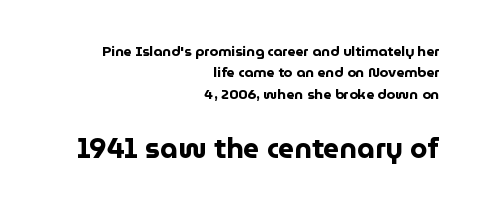
Q: Is the text bold? A: Yes.
Q: Is the text italic (slanted)? A: No, it is upright.
Q: Is the typeface a serif or a sans-serif typeface? A: Sans-serif.
Q: Is the text underlined? A: No.
Q: How is the paragraph aligned? A: Right-aligned.
Q: Is the spacing between letters normal or unusually wide? A: Normal.
Q: Is the spacing between lines tight, normal or loose? A: Normal.
Q: Which block of text is set in a larger size, the first (top) or the second (bottom)? A: The second (bottom) one.
Q: Width (condensed, normal, or wide)? A: Normal.
Q: Stroke contrast? A: Low.
Q: x-height? A: Medium.
Q: Monospaced? A: No.
